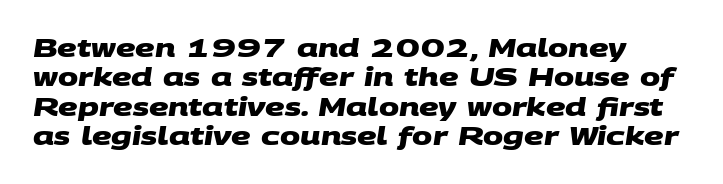
Thick stems and heavy bowls — unmistakably bold. Beneath every word, the page is bare. The line texture is even and compact thanks to regular tracking.
